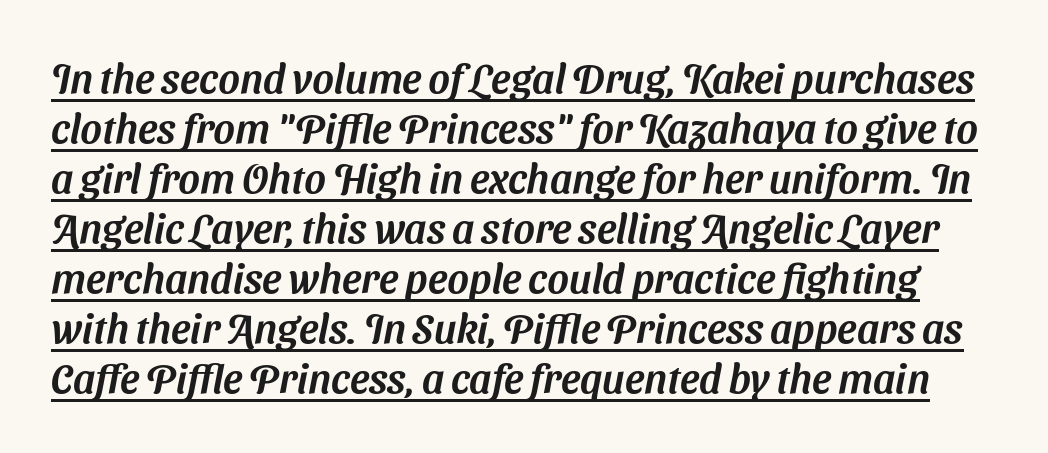
The image shows 41 px sans-serif type; set line spacing 1.22x, normal letter spacing, underlined; medium stroke contrast and a medium x-height.
